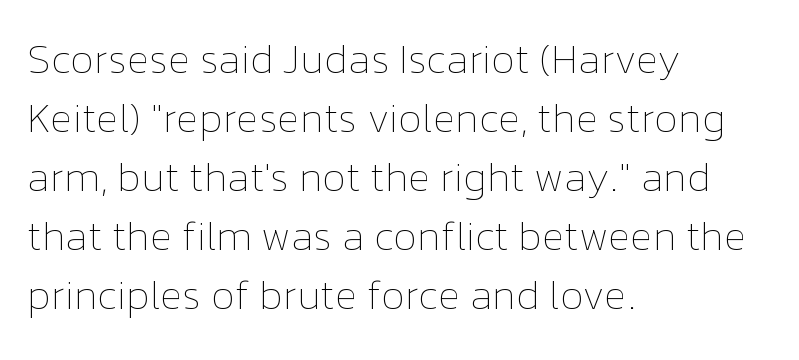
The image shows 41 px thin type, upright; set left-aligned, normal line spacing (1.44x), normal letter spacing, not underlined; low stroke contrast and a medium x-height.
